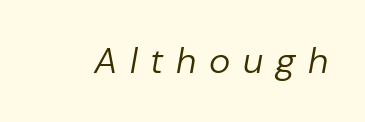
Q: Is the text bold? A: No.
Q: Is the text italic (slanted)? A: Yes, it leans right by about 10 degrees.
Q: Is the text underlined? A: No.
Q: Is the spacing between letters normal or unusually wide? A: Unusually wide.
Q: Width (condensed, normal, or wide)? A: Normal.
Q: Stroke contrast? A: Low.
Q: x-height? A: Medium.
Q: Monospaced? A: No.
